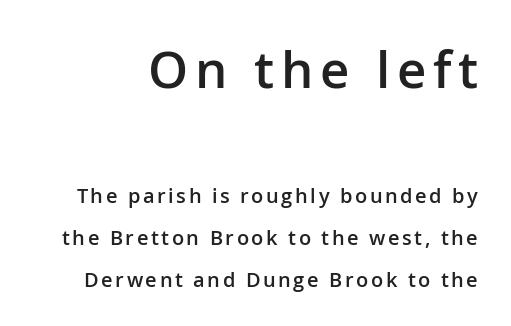
The image shows 51 px semibold sans-serif type, upright; set loose line spacing (2.1x), not underlined; the first (top) block is 2.55x larger; low stroke contrast and a medium x-height.
